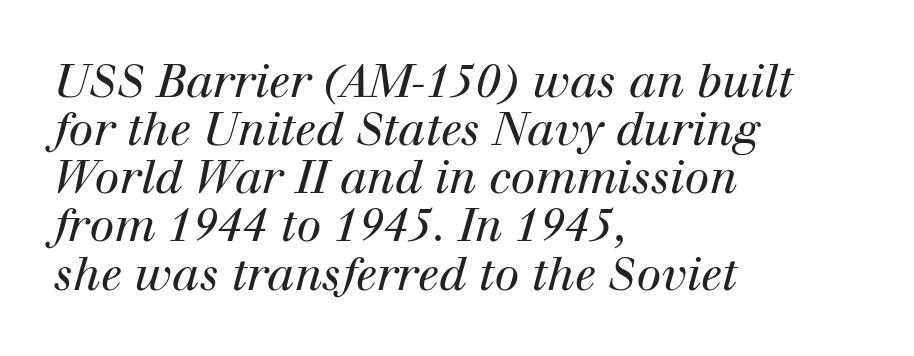
The image shows 45 px regular-weight serif type, italic (leaning right); set left-aligned, tight line spacing (1.07x), normal letter spacing, not underlined; high stroke contrast and a medium x-height.
